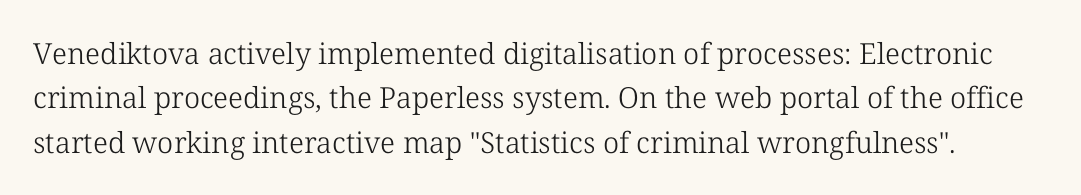
Q: Is the text bold? A: No.
Q: Is the text italic (slanted)? A: No, it is upright.
Q: Is the typeface a serif or a sans-serif typeface? A: Serif.
Q: Is the text underlined? A: No.
Q: Is the spacing between letters normal or unusually wide? A: Normal.
Q: Is the spacing between lines tight, normal or loose? A: Normal.
Q: Width (condensed, normal, or wide)? A: Normal.
Q: Stroke contrast? A: Low.
Q: x-height? A: Medium.
Q: Monospaced? A: No.
